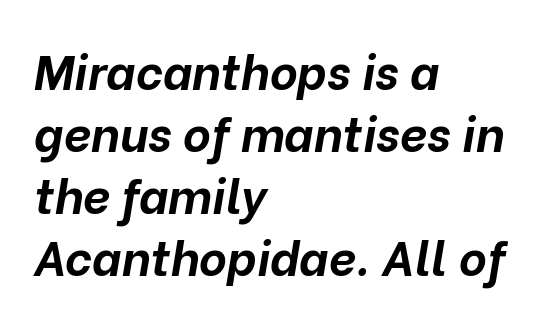
The image shows 48 px bold type, italic (leaning right); set left-aligned, normal line spacing (1.29x), normal letter spacing, not underlined; low stroke contrast and a medium x-height.
